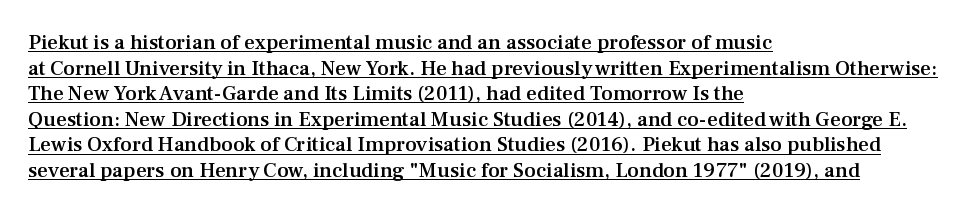
{"italic": "no", "bold": "semi", "underline": "yes", "align": "left", "line_spacing_ratio": 1.22, "letter_spacing": "normal", "letter_spacing_em": 0.0, "glyph_px": 21}
